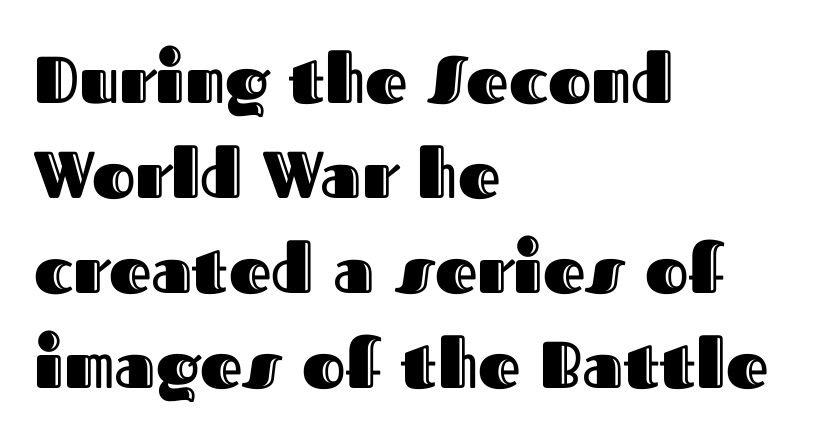
Quick note: underline off. Unlike italic type, these characters show no tilt at all. Is this a fixed-width face? No — the glyphs have proportional, varying widths. Nobody touched the tracking dial on this one. Baseline-to-baseline distance is the conventional proportion of letter height.
